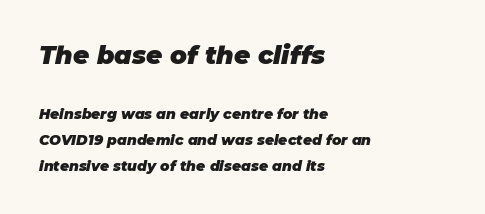
Q: Is the text bold? A: Yes.
Q: Is the text italic (slanted)? A: Yes, it leans right by about 11 degrees.
Q: Is the text underlined? A: No.
Q: How is the paragraph aligned? A: Left-aligned.
Q: Is the spacing between letters normal or unusually wide? A: Normal.
Q: Which block of text is set in a larger size, the first (top) or the second (bottom)? A: The first (top) one.
